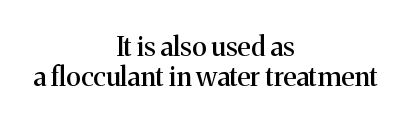
{"italic": "no", "underline": "no", "align": "center", "line_spacing": "tight", "line_spacing_ratio": 1.1, "letter_spacing": "normal", "letter_spacing_em": 0.0, "glyph_px": 27}
